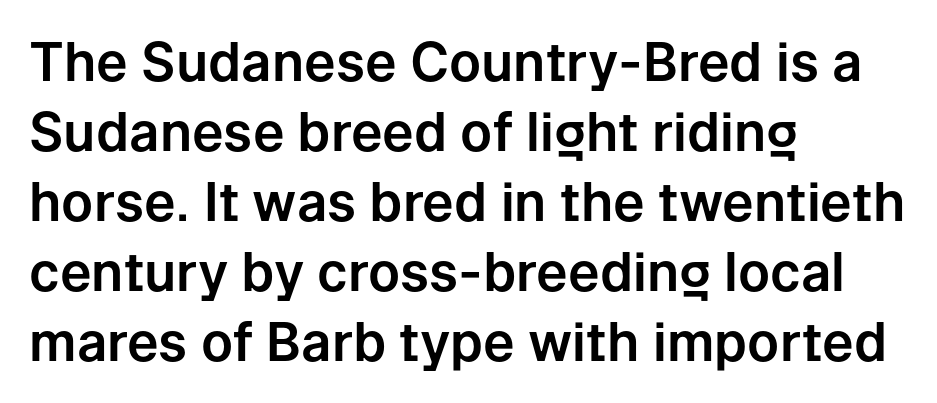
Q: Is the text italic (slanted)? A: No, it is upright.
Q: Is the typeface a serif or a sans-serif typeface? A: Sans-serif.
Q: Is the text underlined? A: No.
Q: How is the paragraph aligned? A: Left-aligned.
Q: Is the spacing between letters normal or unusually wide? A: Normal.
Q: Is the spacing between lines tight, normal or loose? A: Normal.
Q: Width (condensed, normal, or wide)? A: Normal.
Q: Stroke contrast? A: Low.
Q: x-height? A: Medium.
Q: Monospaced? A: No.
